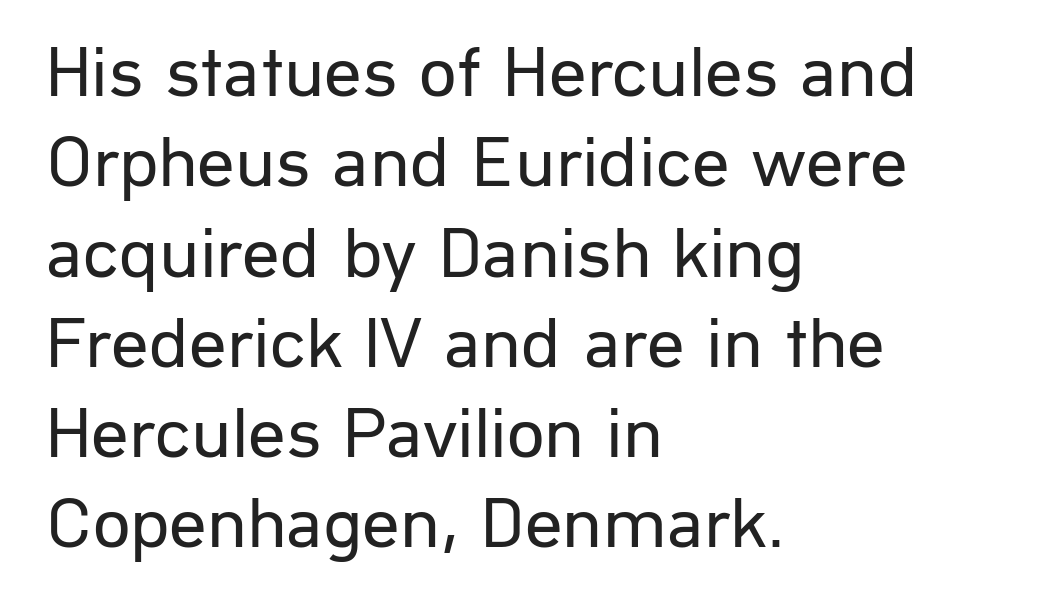
Q: Is the text bold? A: No.
Q: Is the text italic (slanted)? A: No, it is upright.
Q: Is the typeface a serif or a sans-serif typeface? A: Sans-serif.
Q: Is the text underlined? A: No.
Q: How is the paragraph aligned? A: Left-aligned.
Q: Is the spacing between letters normal or unusually wide? A: Normal.
Q: Width (condensed, normal, or wide)? A: Normal.
Q: Stroke contrast? A: Low.
Q: x-height? A: Medium.
Q: Monospaced? A: No.
